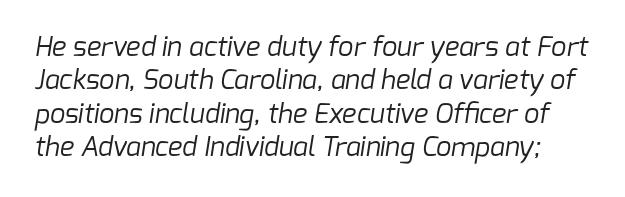
Q: Is the text bold? A: No.
Q: Is the text underlined? A: No.
Q: Is the spacing between letters normal or unusually wide? A: Normal.
